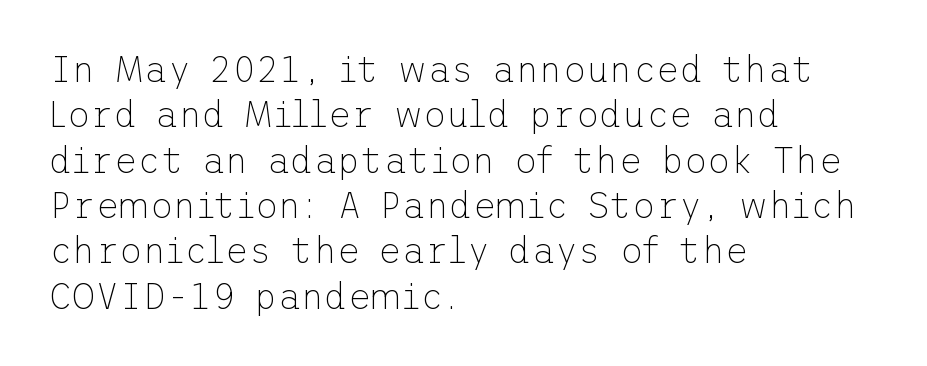
Descenders hang freely into open space. Characters follow at the spacing the type designer built in. Compared with a typical body face, this is equally light or lighter still. Is there any slant? The stems are plumb.
